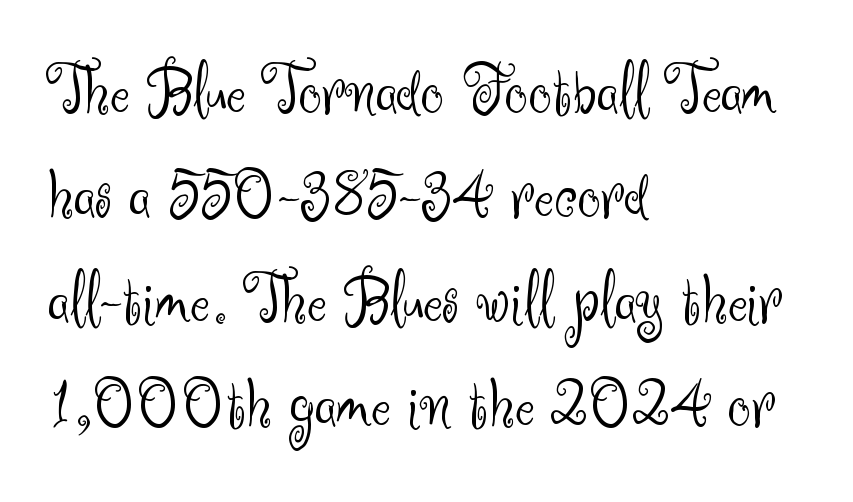
This is sans-serif lettering, the kind often seen on screens and signage. The gap between lines stays unmarked. Posture: upright roman. These lines stack with their left ends in a neat column.
